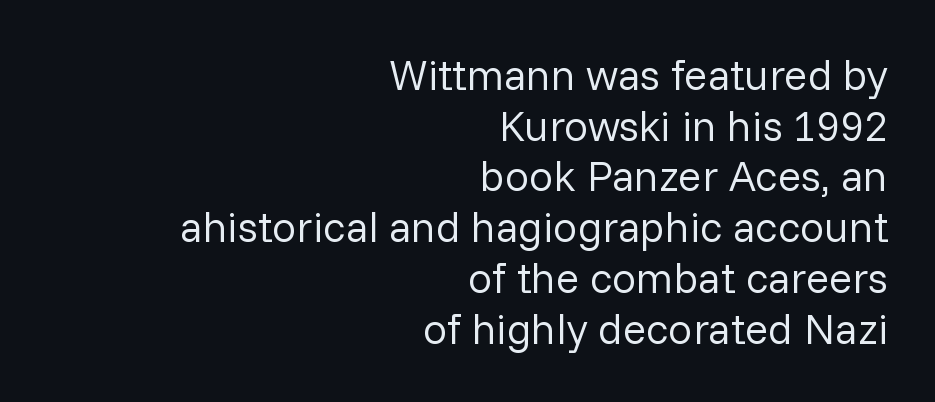
Unbolded letterforms with no extra heft. Spacing verdict: proportional, widths tailored to each character. The gap between lines stays unmarked. The letterforms sit shoulder to shoulder at normal distance. Typographically, this falls in the sans-serif category. Caption: multi-line text, flush right, ragged left.
